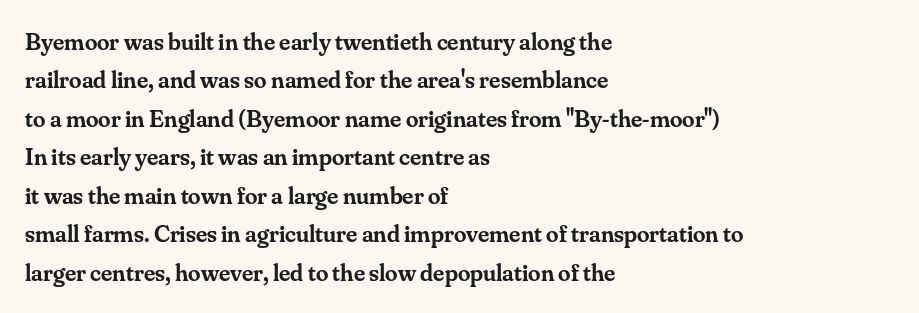
Has an underline been added? It has not. A typesetter would mark this as roman, not italic. The passage shown has conventional tracking throughout. The rows are spaced the way most documents space them. Each line starts at the same left margin while the right side varies. The font is running at a semibold setting, under full bold.
